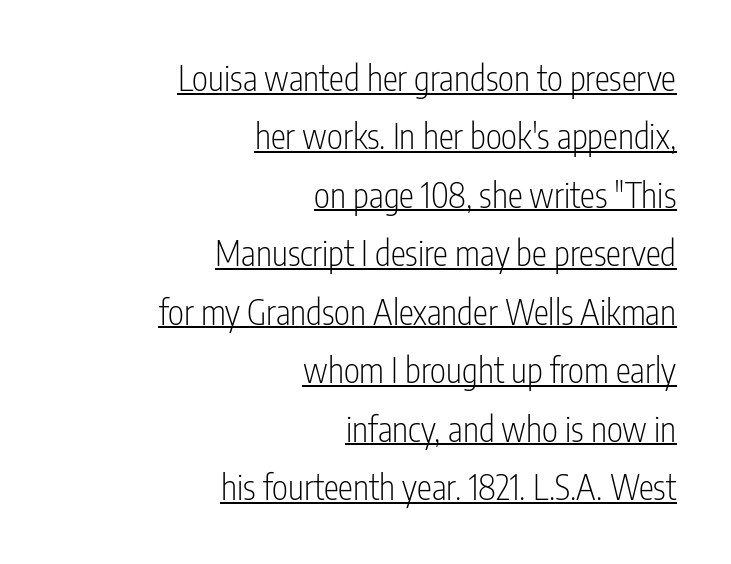
The image shows 34 px light, condensed sans-serif type, upright; set right-aligned, line spacing 1.72x, normal letter spacing, underlined; low stroke contrast and a medium x-height.
